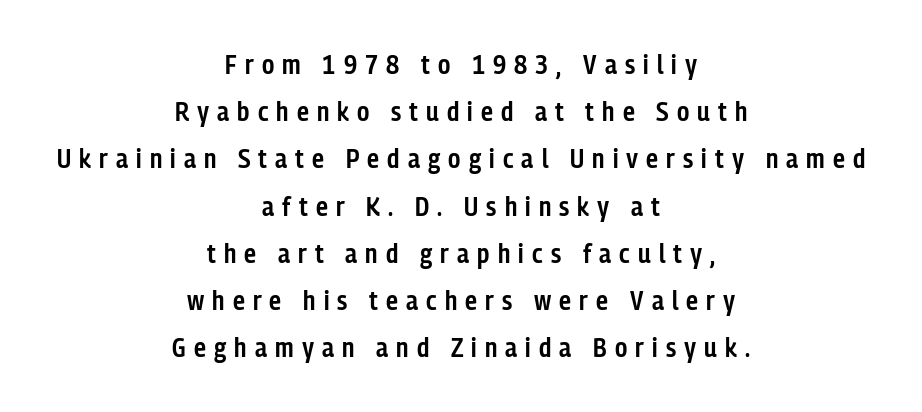
Posture: upright roman. How are the letters spaced? Widely, with obvious added tracking. The passage is arranged like a title page — every line centered. I'd describe the lettering as semibold — firm but not a full bold.
